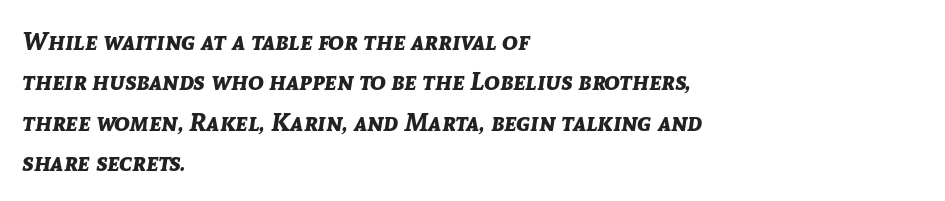
The image shows 26 px bold type, italic (leaning right); set left-aligned, normal line spacing (1.55x), normal letter spacing, not underlined.
